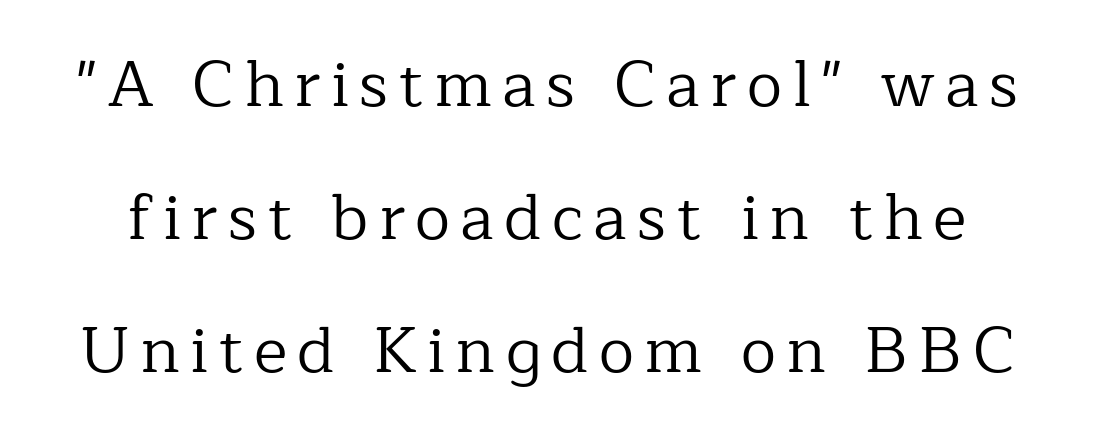
Q: Is the text bold? A: No.
Q: Is the text italic (slanted)? A: No, it is upright.
Q: Is the typeface a serif or a sans-serif typeface? A: Serif.
Q: Is the text underlined? A: No.
Q: Is the spacing between lines tight, normal or loose? A: Loose.
Q: Width (condensed, normal, or wide)? A: Normal.
Q: Stroke contrast? A: Low.
Q: x-height? A: Medium.
Q: Monospaced? A: No.
